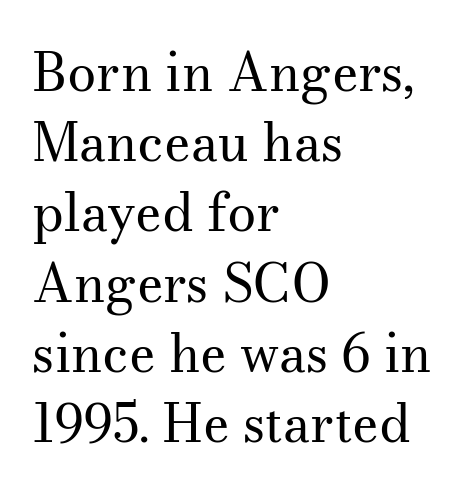
The image shows 52 px regular-weight serif type, upright; set left-aligned, normal line spacing (1.35x), normal letter spacing, not underlined; medium stroke contrast and a small x-height.
